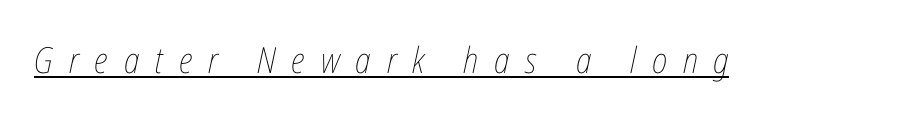
Q: Is the text bold? A: No.
Q: Is the text italic (slanted)? A: Yes, it leans right by about 12 degrees.
Q: Is the text underlined? A: Yes.
Q: Is the spacing between letters normal or unusually wide? A: Unusually wide.
Q: Width (condensed, normal, or wide)? A: Condensed.
Q: Stroke contrast? A: Low.
Q: x-height? A: Medium.
Q: Monospaced? A: No.
